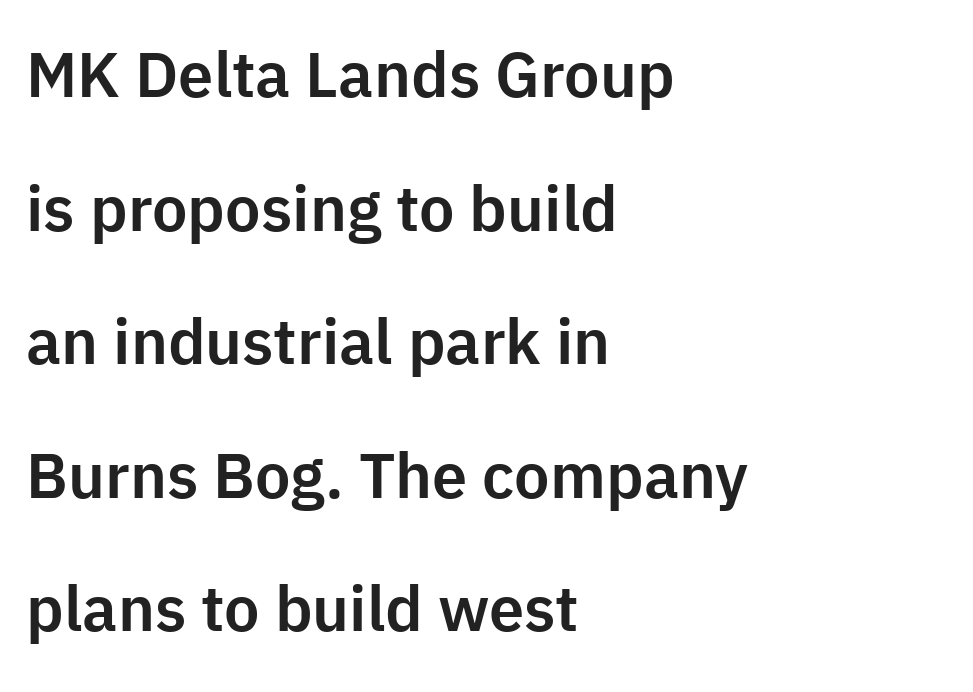
{"serif": "no", "italic": "no", "width": "normal", "stroke_contrast": "low", "x_height": "medium", "monospaced": "no", "underline": "no", "align": "left", "line_spacing": "loose", "line_spacing_ratio": 2.12, "letter_spacing": "normal", "letter_spacing_em": 0.0, "glyph_px": 63}
